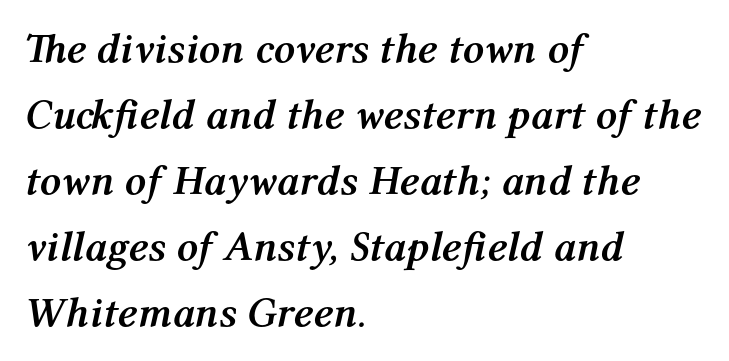
{"italic": "yes", "lean": "right", "slant_degrees": 12, "bold": "yes", "weight": "semibold", "width": "normal", "stroke_contrast": "medium", "x_height": "medium", "monospaced": "no", "underline": "no", "align": "left", "line_spacing": "normal", "line_spacing_ratio": 1.57, "letter_spacing": "normal", "letter_spacing_em": 0.0, "glyph_px": 42}
